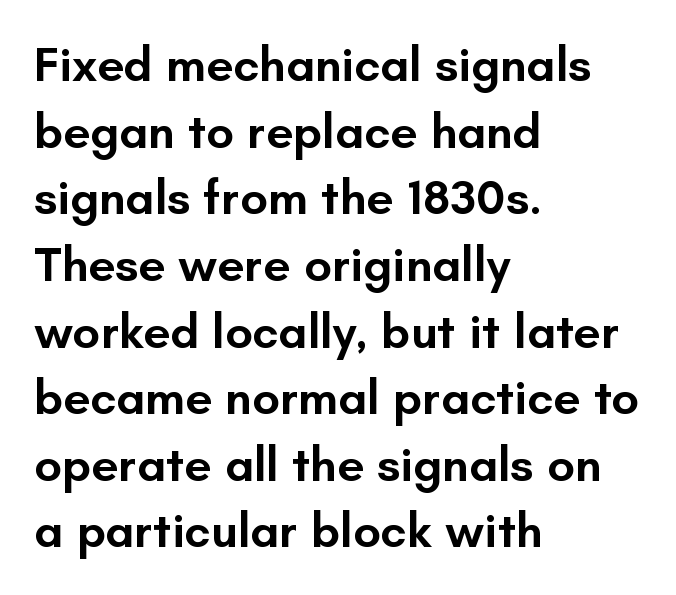
{"serif": "no", "italic": "no", "bold": "semi", "weight": "semibold", "width": "normal", "stroke_contrast": "low", "x_height": "small", "monospaced": "no", "underline": "no", "align": "left", "line_spacing": "normal", "line_spacing_ratio": 1.36, "letter_spacing": "normal", "letter_spacing_em": 0.0, "glyph_px": 49}
